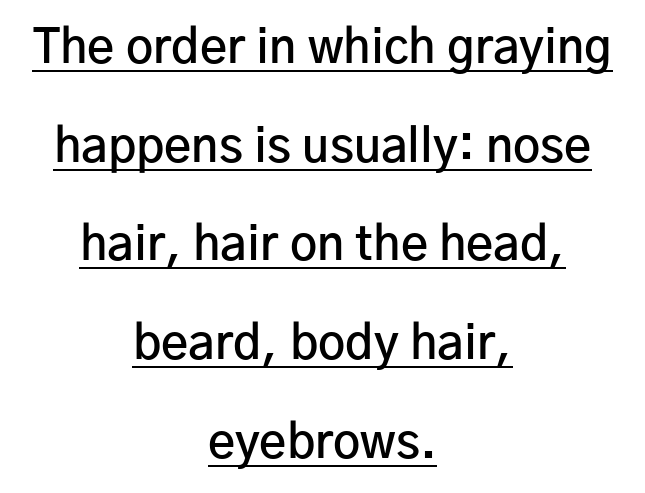
Q: Is the text bold? A: Semi-bold.
Q: Is the text italic (slanted)? A: No, it is upright.
Q: Is the typeface a serif or a sans-serif typeface? A: Sans-serif.
Q: Is the text underlined? A: Yes.
Q: How is the paragraph aligned? A: Centered.
Q: Is the spacing between letters normal or unusually wide? A: Normal.
Q: Is the spacing between lines tight, normal or loose? A: Loose.
Q: Width (condensed, normal, or wide)? A: Normal.
Q: Stroke contrast? A: Low.
Q: x-height? A: Medium.
Q: Monospaced? A: No.
